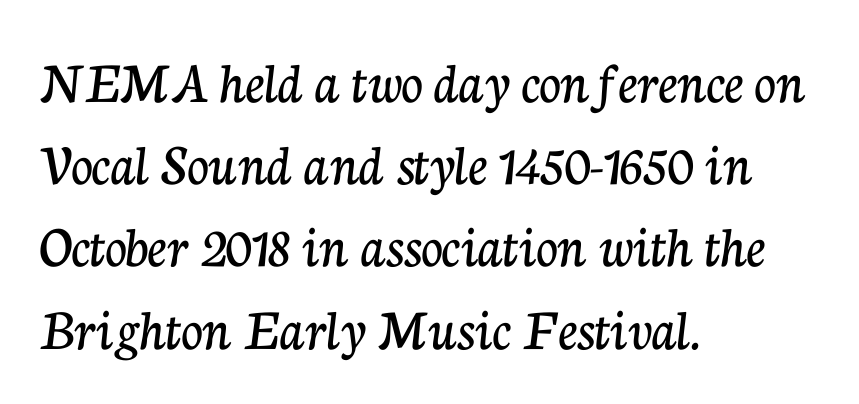
The image shows 60 px serif type; set left-aligned, normal line spacing (1.37x), normal letter spacing, not underlined; low stroke contrast and a medium x-height.
